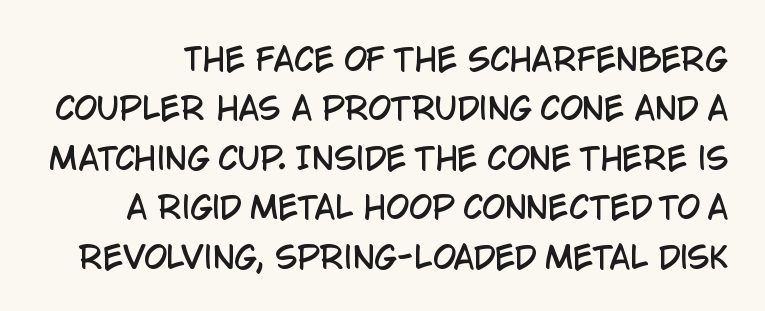
The image shows 30 px condensed sans-serif type, upright; set normal line spacing (1.65x), normal letter spacing, not underlined; low stroke contrast and a large x-height.
